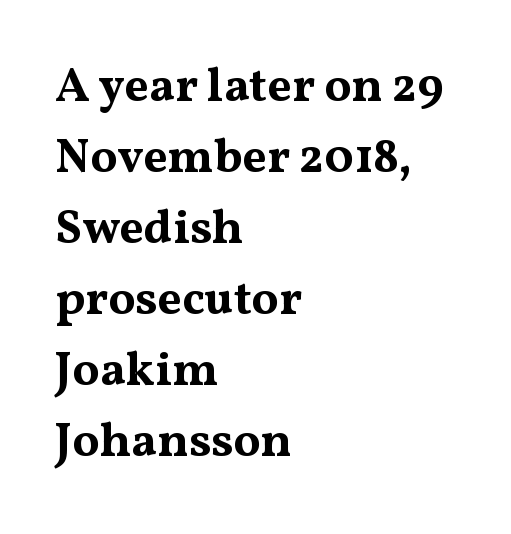
The face used here is proportionally spaced, like ordinary book or web type. In terms of letterform style, serifs are clearly present. If you measured baseline to baseline, you'd find a middling distance. Tracking here is standard; glyphs follow each other at the usual distance. In CSS terms this would be text-align: left.
